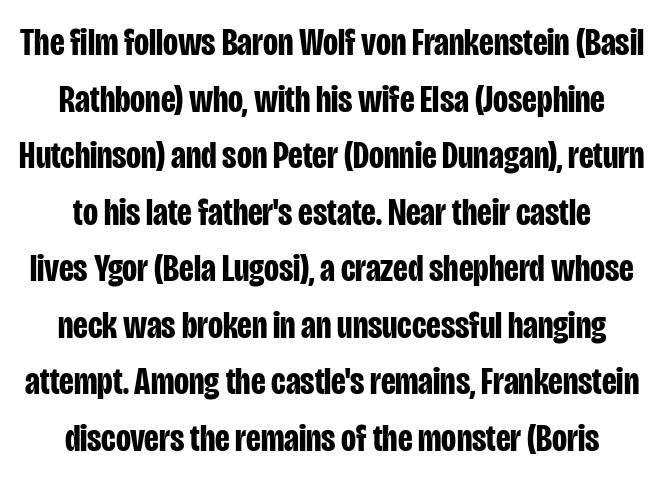
Q: Is the text bold? A: Yes.
Q: Is the text italic (slanted)? A: No, it is upright.
Q: Is the typeface a serif or a sans-serif typeface? A: Sans-serif.
Q: Is the text underlined? A: No.
Q: Is the spacing between letters normal or unusually wide? A: Normal.
Q: Is the spacing between lines tight, normal or loose? A: Normal.
Q: Width (condensed, normal, or wide)? A: Condensed.
Q: Stroke contrast? A: Low.
Q: x-height? A: Large.
Q: Monospaced? A: No.
